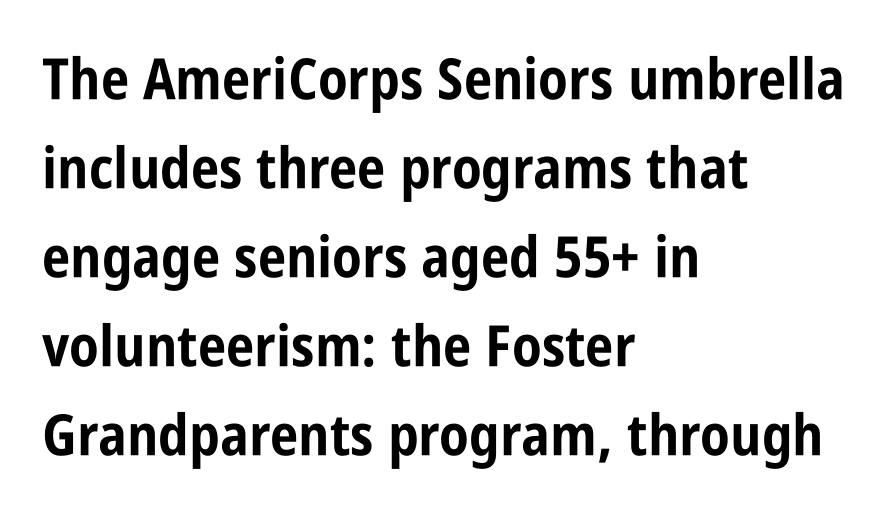
Do the letters lean? They stand straight. The letters sit at their default tracking, neither squeezed nor spread. The lines sit at an ordinary, default distance from one another. What weight is shown? A full bold with thick strokes. This sample has the flowing, uneven cadence of proportional lettering. Plain, unruled lines of type.
